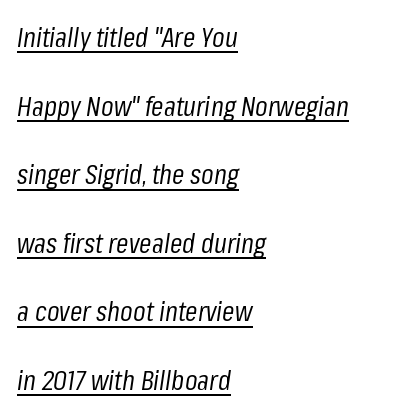
Q: Is the text bold? A: No.
Q: Is the text italic (slanted)? A: Yes, it leans right by about 8 degrees.
Q: Is the text underlined? A: Yes.
Q: How is the paragraph aligned? A: Left-aligned.
Q: Is the spacing between letters normal or unusually wide? A: Normal.
Q: Is the spacing between lines tight, normal or loose? A: Loose.
Q: Width (condensed, normal, or wide)? A: Condensed.
Q: Stroke contrast? A: Low.
Q: x-height? A: Medium.
Q: Monospaced? A: No.
